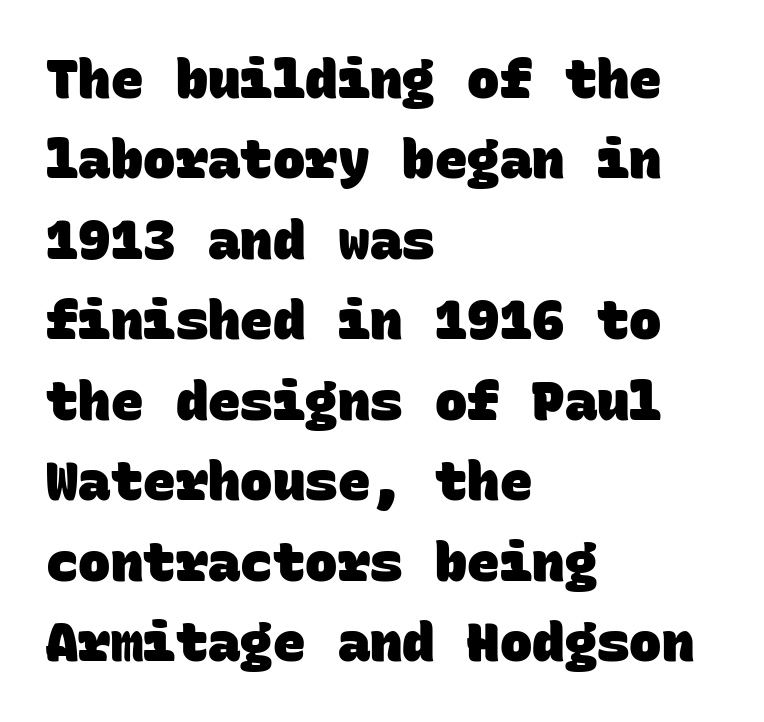
The image shows 54 px heavy sans-serif type, monospaced; set left-aligned, normal line spacing (1.49x), normal letter spacing, not underlined; low stroke contrast and a large x-height.
